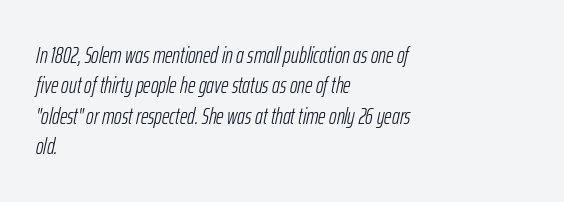
Q: Is the text bold? A: No.
Q: Is the text italic (slanted)? A: Yes, it leans right by about 12 degrees.
Q: Is the text underlined? A: No.
Q: How is the paragraph aligned? A: Left-aligned.
Q: Is the spacing between letters normal or unusually wide? A: Normal.
Q: Is the spacing between lines tight, normal or loose? A: Normal.
